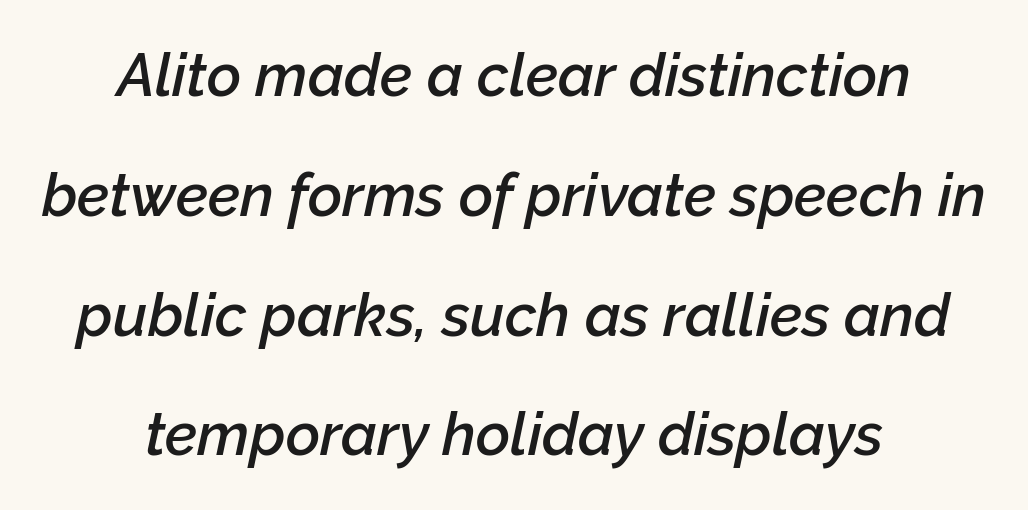
The image shows 59 px semibold type, italic (leaning right); set centered, loose line spacing (2.03x), normal letter spacing, not underlined; low stroke contrast and a medium x-height.
